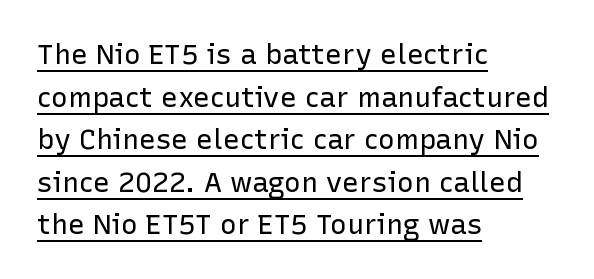
These lines are rendered in a variable-pitch font. Underlining? Definitely there. Leading: standard. On a weight scale, this lands at 450 or below. Line beginnings align vertically; line endings do not.
